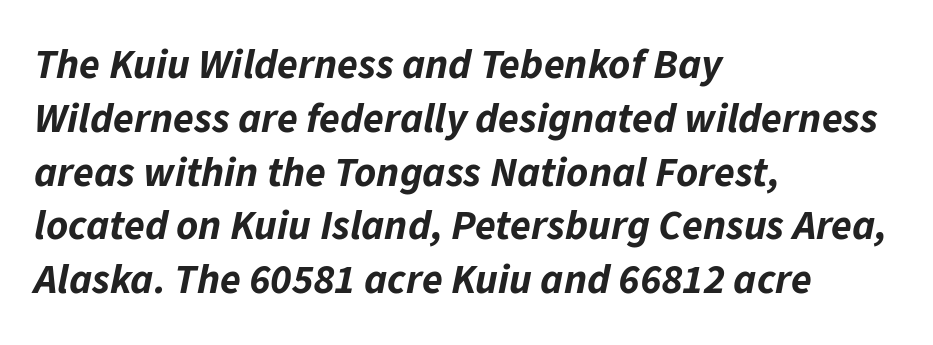
{"italic": "yes", "lean": "right", "slant_degrees": 11, "bold": "yes", "weight": "bold", "width": "normal", "stroke_contrast": "low", "x_height": "medium", "monospaced": "no", "underline": "no", "align": "left", "line_spacing": "normal", "line_spacing_ratio": 1.28, "letter_spacing": "normal", "letter_spacing_em": 0.0, "glyph_px": 42}
